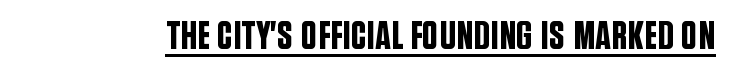
Q: Is the text italic (slanted)? A: No, it is upright.
Q: Is the typeface a serif or a sans-serif typeface? A: Sans-serif.
Q: Is the text underlined? A: Yes.
Q: Is the spacing between letters normal or unusually wide? A: Normal.
Q: Width (condensed, normal, or wide)? A: Condensed.
Q: Stroke contrast? A: Low.
Q: x-height? A: Large.
Q: Monospaced? A: No.
